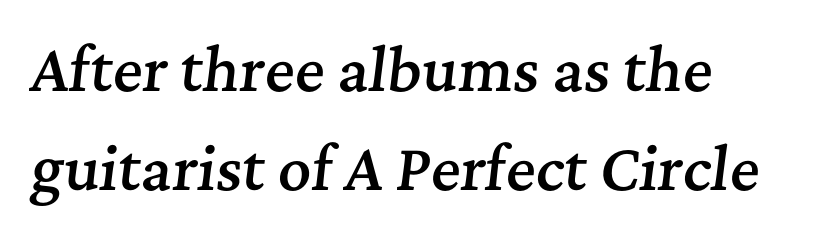
The passage shown has conventional tracking throughout. Here the designer chose a conventional face with non-uniform glyph widths. Note: serifs present on the glyphs. Set as a demibold, roughly 600 on the weight scale. Visually the block forms a straight wall on the left and a jagged coastline on the right.
